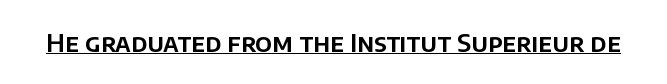
You can tell it's not italic because the verticals are truly vertical. Honestly, the letter spacing is just normal — you wouldn't notice it. Students, observe the line beneath the letters — that is underlining.
